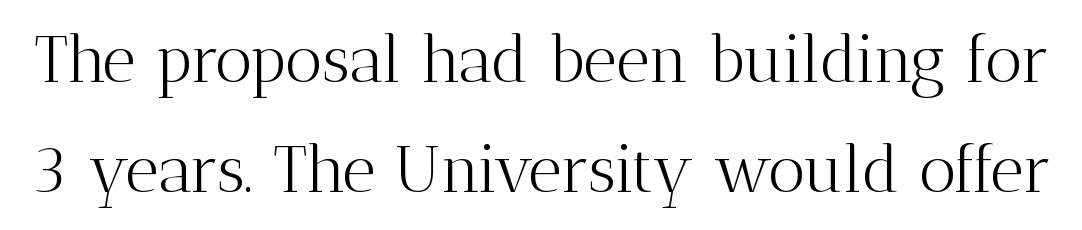
The lines sit at an ordinary, default distance from one another. Little horizontal feet cap the strokes, marking this as serif type. Style check: upright. Heaviness? Minimal to ordinary, like unemphasized prose. A typesetter would call this proportional, since set widths differ per character. The specimen omits any rule beneath the text block's lines.
